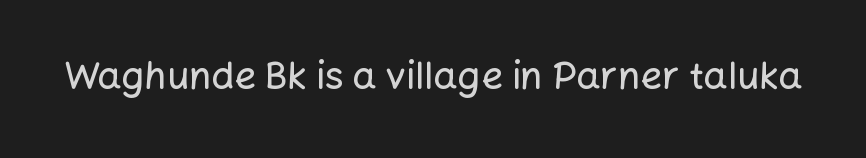
Q: Is the text italic (slanted)? A: No, it is upright.
Q: Is the typeface a serif or a sans-serif typeface? A: Sans-serif.
Q: Is the text underlined? A: No.
Q: Is the spacing between letters normal or unusually wide? A: Normal.
Q: Width (condensed, normal, or wide)? A: Normal.
Q: Stroke contrast? A: Low.
Q: x-height? A: Medium.
Q: Monospaced? A: No.
